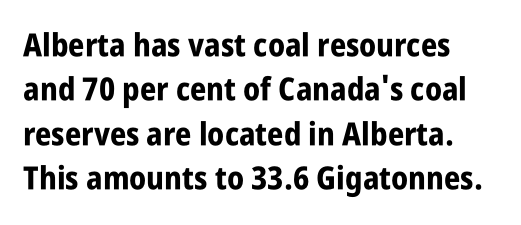
{"serif": "no", "italic": "no", "bold": "yes", "weight": "bold", "width": "condensed", "stroke_contrast": "low", "x_height": "large", "monospaced": "no", "underline": "no", "align": "left", "line_spacing": "normal", "line_spacing_ratio": 1.39, "letter_spacing": "normal", "letter_spacing_em": 0.0, "glyph_px": 32}
